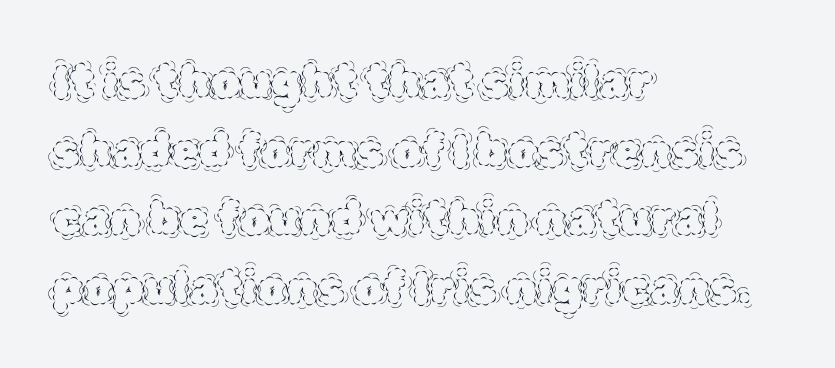
Q: Is the text bold? A: No.
Q: Is the text italic (slanted)? A: No, it is upright.
Q: Is the text underlined? A: No.
Q: How is the paragraph aligned? A: Left-aligned.
Q: Is the spacing between letters normal or unusually wide? A: Normal.
Q: Is the spacing between lines tight, normal or loose? A: Normal.
Q: Width (condensed, normal, or wide)? A: Normal.
Q: x-height? A: Large.
Q: Monospaced? A: No.
